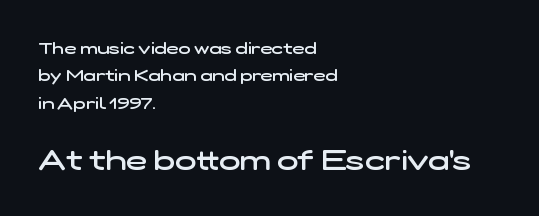
Q: Is the text bold? A: Semi-bold.
Q: Is the typeface a serif or a sans-serif typeface? A: Sans-serif.
Q: Is the text underlined? A: No.
Q: How is the paragraph aligned? A: Left-aligned.
Q: Is the spacing between letters normal or unusually wide? A: Normal.
Q: Which block of text is set in a larger size, the first (top) or the second (bottom)? A: The second (bottom) one.
Q: Width (condensed, normal, or wide)? A: Wide.
Q: Stroke contrast? A: Low.
Q: x-height? A: Medium.
Q: Monospaced? A: No.
